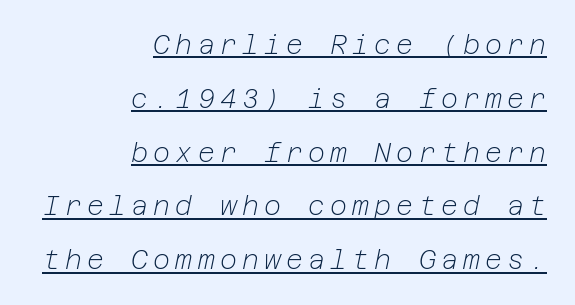
{"italic": "yes", "lean": "right", "slant_degrees": 12, "bold": "no", "underline": "yes", "align": "right", "line_spacing": "loose", "line_spacing_ratio": 2.07, "letter_spacing": "wide", "letter_spacing_em": 0.2, "glyph_px": 26}
